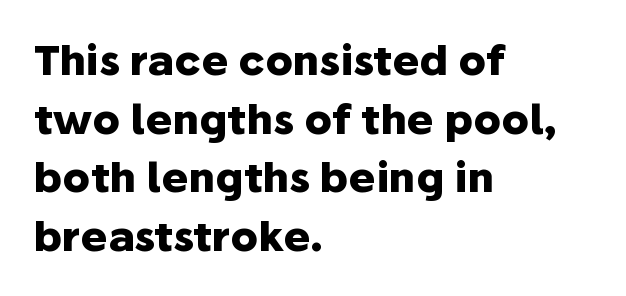
The image shows 41 px heavy sans-serif type, upright; set left-aligned, normal line spacing (1.43x), normal letter spacing, not underlined; low stroke contrast and a medium x-height.
